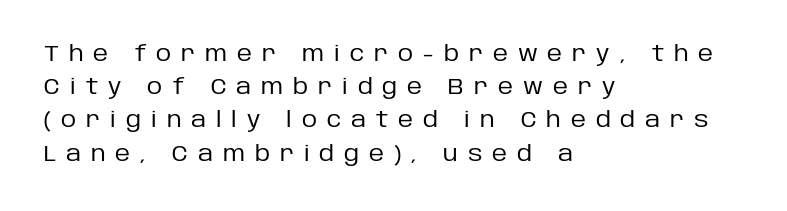
{"italic": "no", "bold": "no", "underline": "no", "align": "left", "line_spacing": "normal", "line_spacing_ratio": 1.58, "letter_spacing": "wide", "letter_spacing_em": 0.47, "glyph_px": 21}
